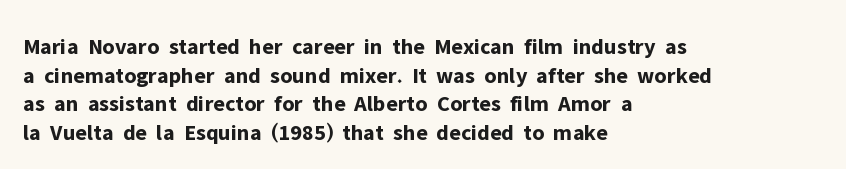
Every character sits straight up, as roman type does. Stroke thickness is high; the sample reads as a true bold. Inter-character spacing is left at the font's built-in metrics. Casual observation: everything's shoved over to the left. The specimen omits any rule beneath the text block's lines.
